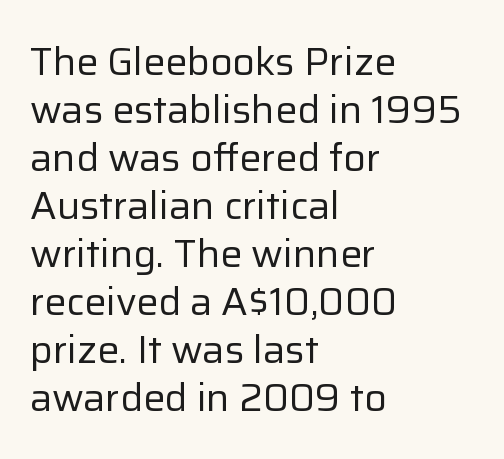
{"serif": "no", "italic": "no", "bold": "no", "weight": "regular", "width": "normal", "stroke_contrast": "low", "x_height": "medium", "monospaced": "no", "underline": "no", "align": "left", "line_spacing_ratio": 1.23, "letter_spacing": "normal", "letter_spacing_em": 0.0, "glyph_px": 39}
